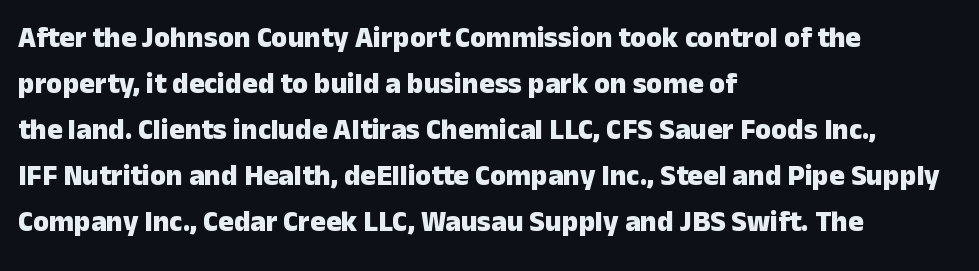
{"serif": "no", "italic": "no", "bold": "yes", "weight": "heavy", "width": "normal", "stroke_contrast": "low", "x_height": "medium", "monospaced": "no", "underline": "no", "align": "left", "line_spacing": "normal", "line_spacing_ratio": 1.59, "letter_spacing": "normal", "letter_spacing_em": 0.0, "glyph_px": 29}
